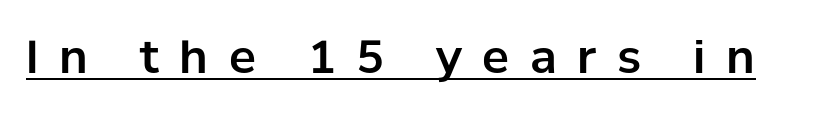
The image shows 45 px sans-serif type, upright; set unusually wide letter spacing (+0.46 em), underlined; low stroke contrast and a medium x-height.
